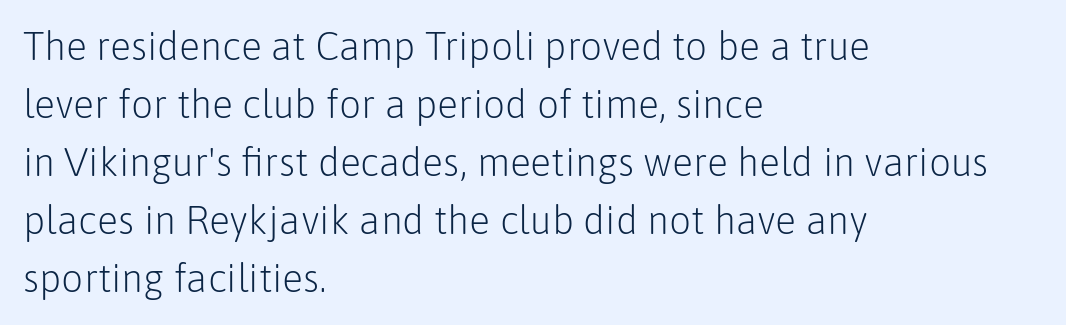
Q: Is the text bold? A: No.
Q: Is the text italic (slanted)? A: No, it is upright.
Q: Is the typeface a serif or a sans-serif typeface? A: Sans-serif.
Q: Is the text underlined? A: No.
Q: How is the paragraph aligned? A: Left-aligned.
Q: Is the spacing between letters normal or unusually wide? A: Normal.
Q: Is the spacing between lines tight, normal or loose? A: Normal.
Q: Width (condensed, normal, or wide)? A: Normal.
Q: Stroke contrast? A: Low.
Q: x-height? A: Medium.
Q: Monospaced? A: No.
